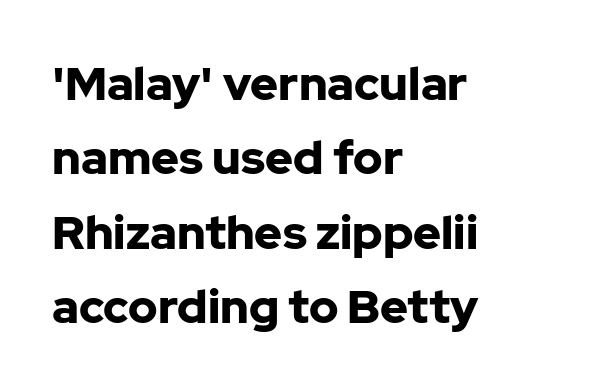
The image shows 47 px bold sans-serif type, upright; set left-aligned, normal line spacing (1.58x), normal letter spacing, not underlined; low stroke contrast and a medium x-height.
